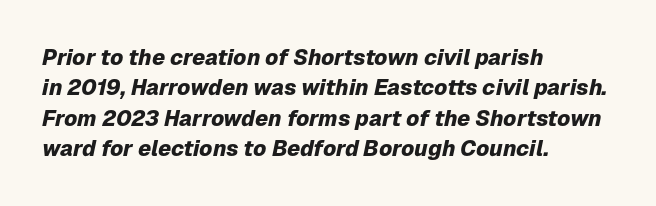
The compositor pushed each line to the left boundary. Thick stems and heavy bowls — unmistakably bold. Notice how the stems are inclined rather than vertical — that's the hallmark of italics. Rule under the text: the space is simply empty.
